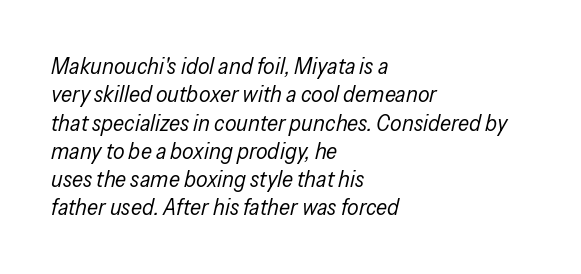
The image shows 23 px text type, italic (leaning right); set left-aligned, line spacing 1.23x, normal letter spacing, not underlined.
